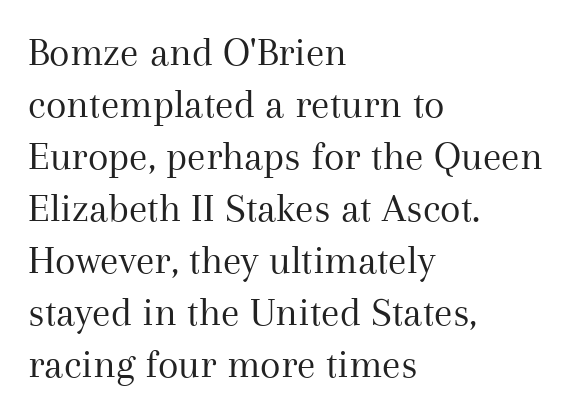
{"serif": "yes", "italic": "no", "bold": "no", "weight": "regular", "width": "normal", "stroke_contrast": "medium", "x_height": "medium", "monospaced": "no", "underline": "no", "align": "left", "line_spacing_ratio": 1.24, "letter_spacing": "normal", "letter_spacing_em": 0.0, "glyph_px": 42}
